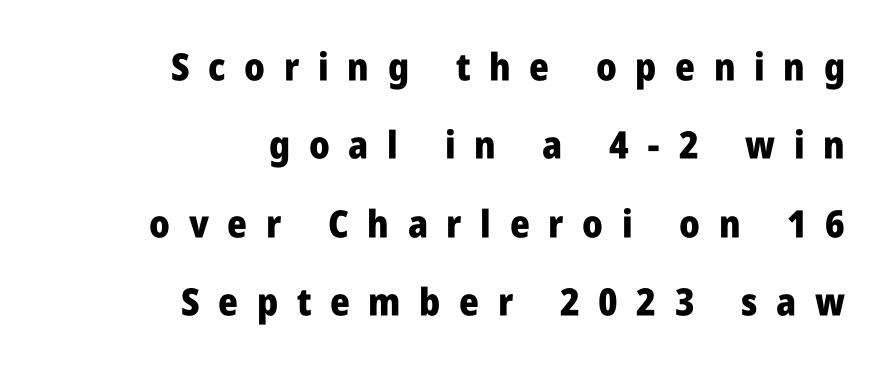
Q: Is the text bold? A: Yes.
Q: Is the text italic (slanted)? A: No, it is upright.
Q: Is the typeface a serif or a sans-serif typeface? A: Sans-serif.
Q: Is the text underlined? A: No.
Q: How is the paragraph aligned? A: Right-aligned.
Q: Is the spacing between letters normal or unusually wide? A: Unusually wide.
Q: Is the spacing between lines tight, normal or loose? A: Loose.
Q: Width (condensed, normal, or wide)? A: Condensed.
Q: Stroke contrast? A: Low.
Q: x-height? A: Large.
Q: Monospaced? A: No.
